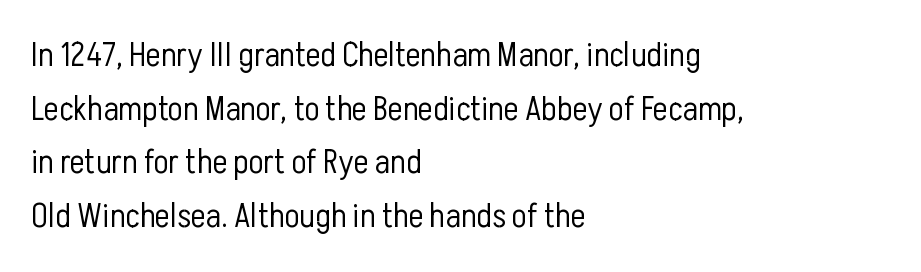
{"serif": "no", "italic": "no", "bold": "no", "weight": "light", "width": "condensed", "stroke_contrast": "low", "x_height": "medium", "monospaced": "no", "underline": "no", "align": "left", "line_spacing": "normal", "line_spacing_ratio": 1.53, "letter_spacing": "normal", "letter_spacing_em": 0.0, "glyph_px": 35}
